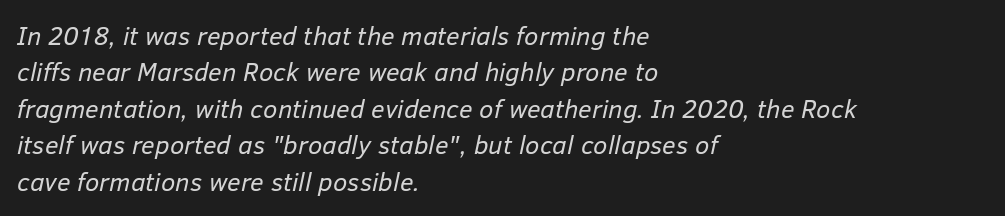
The image shows 26 px text type, italic (leaning right); set left-aligned, normal line spacing (1.4x), normal letter spacing, not underlined.
